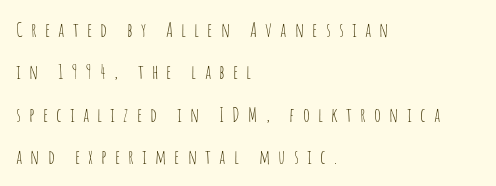
Horizontally, the lines are justified to the leading edge only. Weight: not bold — regular or lighter. The line-height multiplier appears high, well above default. Is there any slant? The stems are plumb. Letters rest on an invisible, unmarked baseline.
